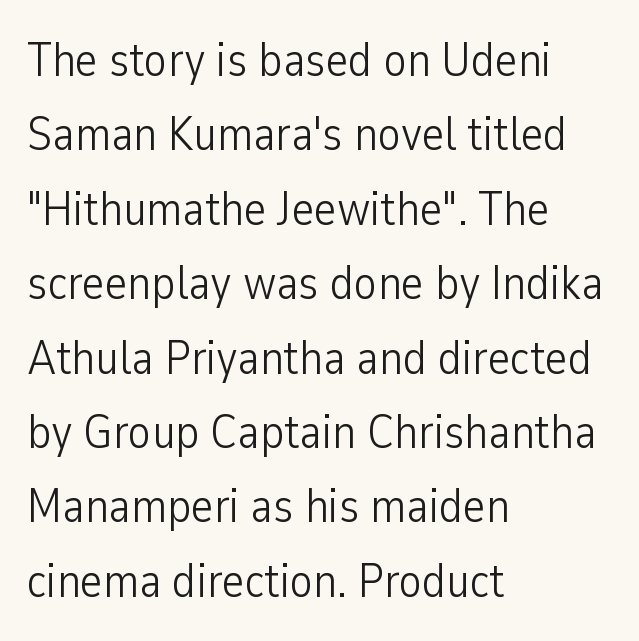
{"serif": "no", "italic": "no", "bold": "no", "weight": "light", "width": "condensed", "stroke_contrast": "low", "x_height": "medium", "monospaced": "no", "underline": "no", "align": "left", "line_spacing": "normal", "line_spacing_ratio": 1.55, "letter_spacing": "normal", "letter_spacing_em": 0.0, "glyph_px": 48}
